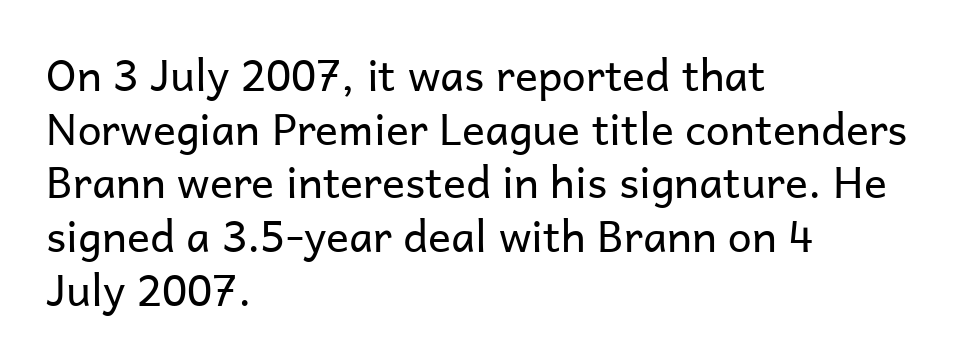
Q: Is the text bold? A: No.
Q: Is the text italic (slanted)? A: No, it is upright.
Q: Is the typeface a serif or a sans-serif typeface? A: Sans-serif.
Q: Is the text underlined? A: No.
Q: How is the paragraph aligned? A: Left-aligned.
Q: Is the spacing between letters normal or unusually wide? A: Normal.
Q: Is the spacing between lines tight, normal or loose? A: Normal.
Q: Width (condensed, normal, or wide)? A: Normal.
Q: Stroke contrast? A: Low.
Q: x-height? A: Medium.
Q: Monospaced? A: No.
